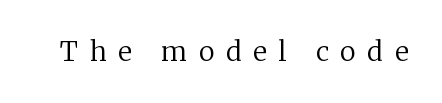
The image shows 27 px text type, upright; set unusually wide letter spacing (+0.44 em), not underlined.
